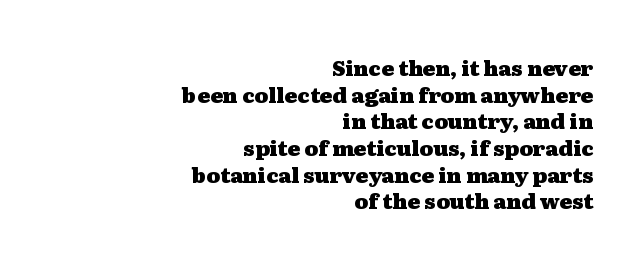
The rows are spaced the way most documents space them. This is the regular roman posture of the typeface. Bare-footed words on every line. Compared with typical body copy, the letter spacing here is the same. A dark, heavy texture on the line: the type is bold.
